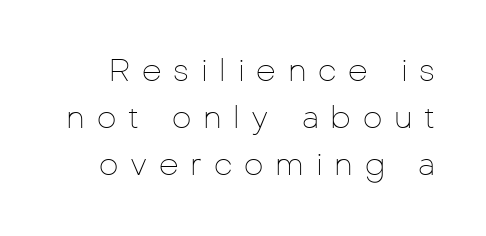
{"serif": "no", "italic": "no", "bold": "no", "weight": "thin", "width": "normal", "stroke_contrast": "low", "x_height": "medium", "monospaced": "no", "underline": "no", "line_spacing": "normal", "line_spacing_ratio": 1.52, "letter_spacing": "wide", "letter_spacing_em": 0.38, "glyph_px": 31}
